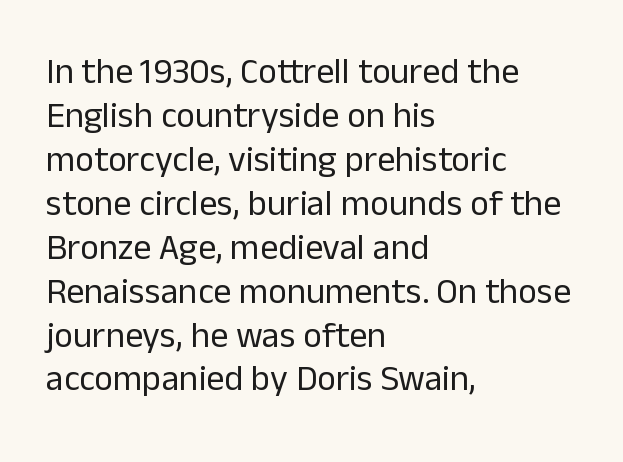
Q: Is the text bold? A: No.
Q: Is the text italic (slanted)? A: No, it is upright.
Q: Is the typeface a serif or a sans-serif typeface? A: Sans-serif.
Q: Is the text underlined? A: No.
Q: How is the paragraph aligned? A: Left-aligned.
Q: Is the spacing between letters normal or unusually wide? A: Normal.
Q: Width (condensed, normal, or wide)? A: Normal.
Q: Stroke contrast? A: Low.
Q: x-height? A: Medium.
Q: Monospaced? A: No.
